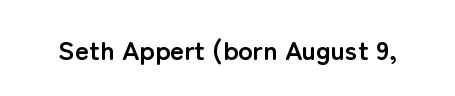
Q: Is the text bold? A: Yes.
Q: Is the text italic (slanted)? A: No, it is upright.
Q: Is the text underlined? A: No.
Q: Is the spacing between letters normal or unusually wide? A: Normal.
